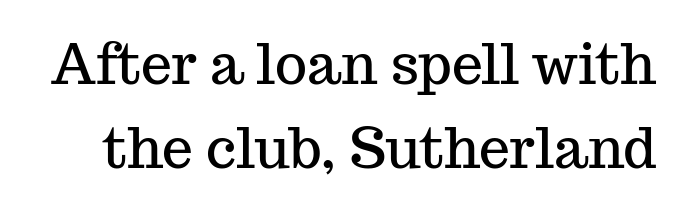
Q: Is the text italic (slanted)? A: No, it is upright.
Q: Is the typeface a serif or a sans-serif typeface? A: Serif.
Q: Is the text underlined? A: No.
Q: Is the spacing between letters normal or unusually wide? A: Normal.
Q: Is the spacing between lines tight, normal or loose? A: Normal.
Q: Width (condensed, normal, or wide)? A: Normal.
Q: Stroke contrast? A: Medium.
Q: x-height? A: Medium.
Q: Monospaced? A: No.
